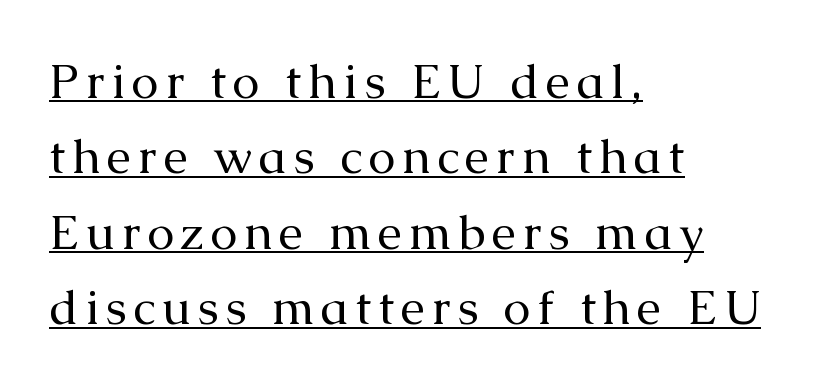
{"serif": "yes", "italic": "no", "bold": "no", "weight": "regular", "width": "normal", "stroke_contrast": "medium", "x_height": "medium", "monospaced": "no", "underline": "yes", "align": "left", "line_spacing": "normal", "line_spacing_ratio": 1.54, "glyph_px": 49}
